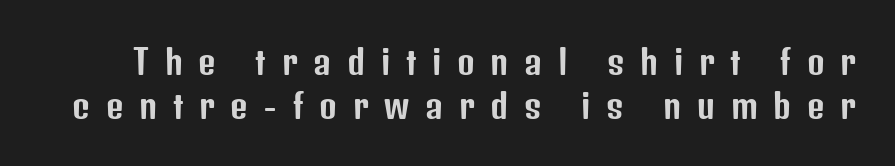
{"serif": "no", "italic": "no", "width": "condensed", "stroke_contrast": "low", "x_height": "medium", "monospaced": "no", "underline": "no", "line_spacing": "normal", "line_spacing_ratio": 1.29, "letter_spacing": "wide", "letter_spacing_em": 0.46, "glyph_px": 34}
